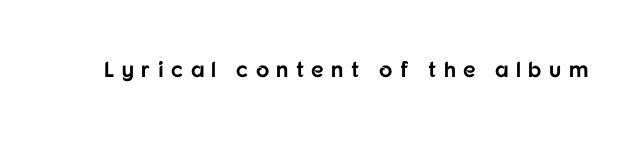
In terms of letterspacing, this is a distinctly airy, spread setting. Compared with an ordinary text face, these strokes are far heavier — a full bold. Decoration check: the copy has no underline. The letters stand straight up with perfectly vertical stems.
